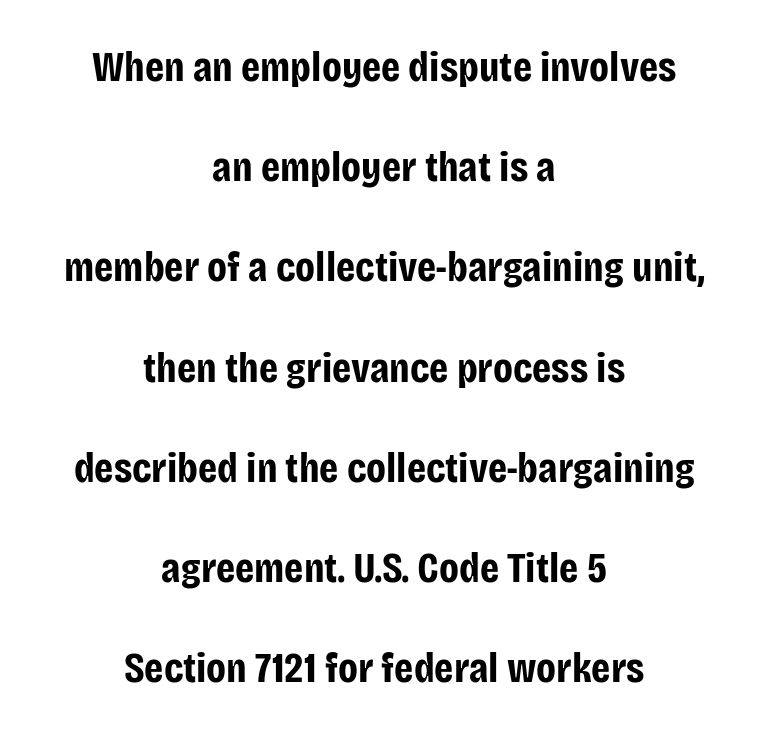
The horizontal fit of the characters is conventional and even. The line-height multiplier appears high, well above default. Do the characters align in a grid? No, the font is proportional. One-word summary of the alignment: center. Upright lettering throughout. Does the type have serifs? No, each stem ends abruptly.
